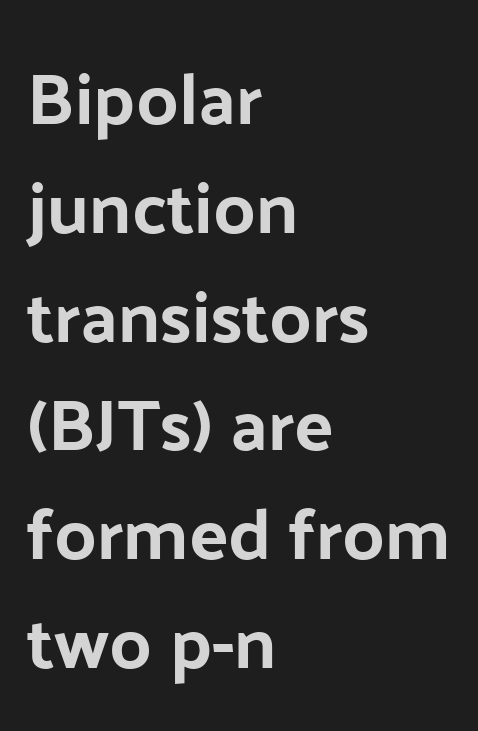
Q: Is the text italic (slanted)? A: No, it is upright.
Q: Is the typeface a serif or a sans-serif typeface? A: Sans-serif.
Q: Is the text underlined? A: No.
Q: How is the paragraph aligned? A: Left-aligned.
Q: Is the spacing between letters normal or unusually wide? A: Normal.
Q: Is the spacing between lines tight, normal or loose? A: Normal.
Q: Width (condensed, normal, or wide)? A: Normal.
Q: Stroke contrast? A: Low.
Q: x-height? A: Medium.
Q: Monospaced? A: No.
